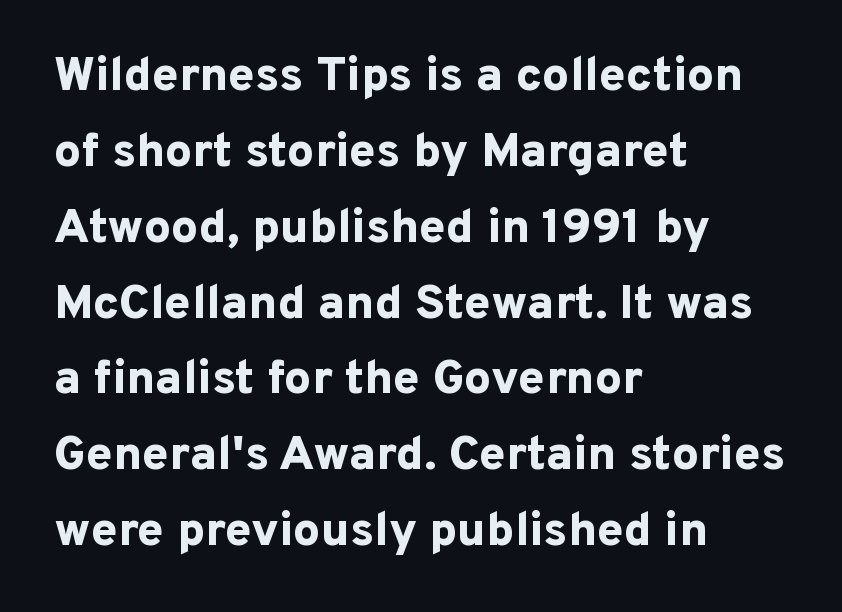
Q: Is the text bold? A: Yes.
Q: Is the text italic (slanted)? A: No, it is upright.
Q: Is the typeface a serif or a sans-serif typeface? A: Sans-serif.
Q: Is the text underlined? A: No.
Q: How is the paragraph aligned? A: Left-aligned.
Q: Is the spacing between letters normal or unusually wide? A: Normal.
Q: Is the spacing between lines tight, normal or loose? A: Normal.
Q: Width (condensed, normal, or wide)? A: Normal.
Q: Stroke contrast? A: Low.
Q: x-height? A: Medium.
Q: Monospaced? A: No.
